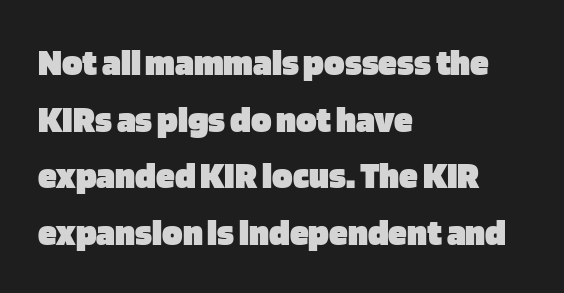
Q: Is the text bold? A: Yes.
Q: Is the text italic (slanted)? A: No, it is upright.
Q: Is the typeface a serif or a sans-serif typeface? A: Sans-serif.
Q: Is the text underlined? A: No.
Q: How is the paragraph aligned? A: Left-aligned.
Q: Is the spacing between letters normal or unusually wide? A: Normal.
Q: Is the spacing between lines tight, normal or loose? A: Normal.
Q: Width (condensed, normal, or wide)? A: Normal.
Q: Stroke contrast? A: Low.
Q: x-height? A: Large.
Q: Monospaced? A: No.
